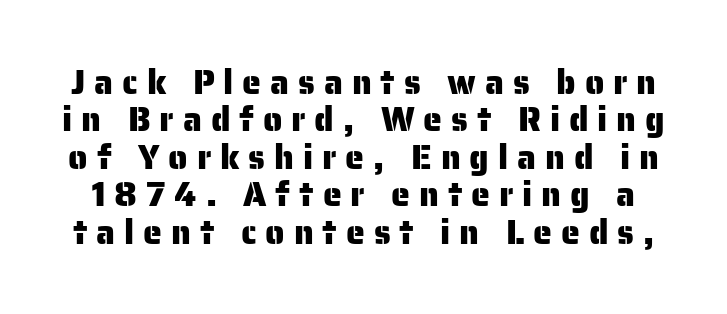
{"serif": "no", "italic": "no", "width": "normal", "stroke_contrast": "low", "x_height": "medium", "monospaced": "no", "underline": "no", "line_spacing": "tight", "line_spacing_ratio": 1.1, "letter_spacing": "wide", "letter_spacing_em": 0.26, "glyph_px": 34}
